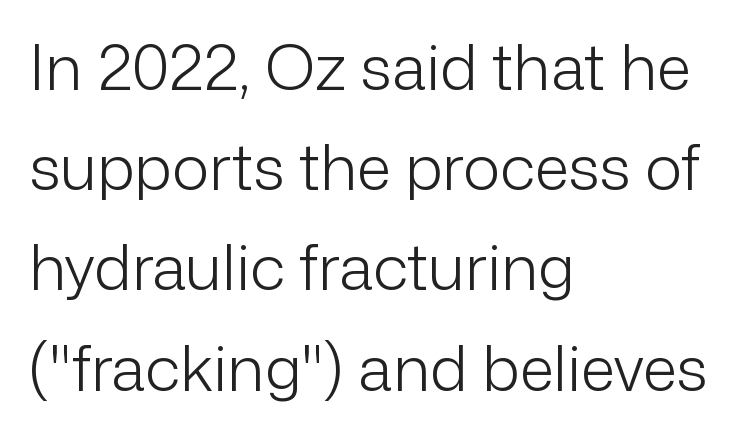
The image shows 63 px light sans-serif type, upright; set left-aligned, normal line spacing (1.59x), normal letter spacing, not underlined; low stroke contrast and a medium x-height.
